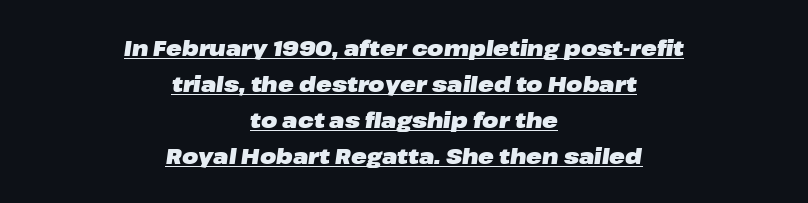
Q: Is the text bold? A: Yes.
Q: Is the text italic (slanted)? A: Yes, it leans right by about 8 degrees.
Q: Is the text underlined? A: Yes.
Q: How is the paragraph aligned? A: Centered.
Q: Is the spacing between letters normal or unusually wide? A: Normal.
